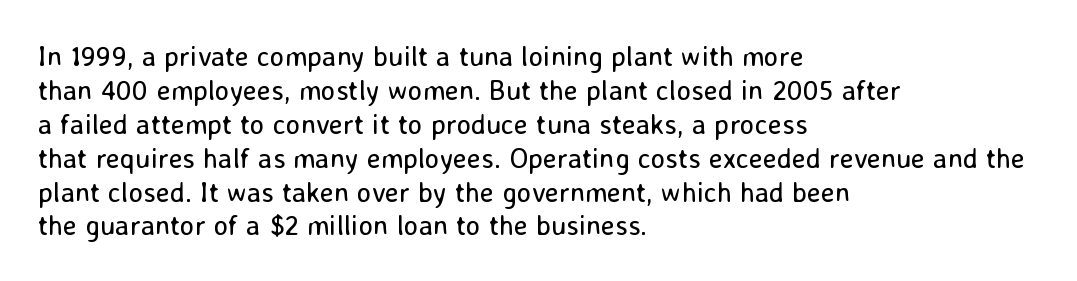
{"serif": "no", "italic": "no", "bold": "no", "weight": "regular", "width": "normal", "stroke_contrast": "low", "x_height": "medium", "monospaced": "no", "underline": "no", "align": "left", "line_spacing_ratio": 1.21, "letter_spacing": "normal", "letter_spacing_em": 0.0, "glyph_px": 28}
